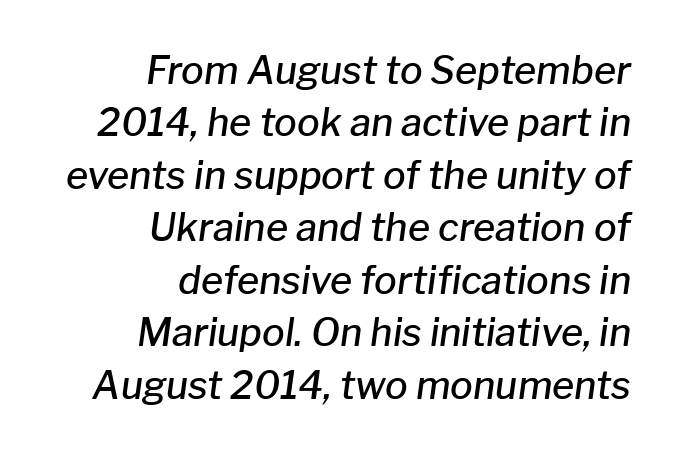
The image shows 38 px semibold type, italic (leaning right); set right-aligned, normal line spacing (1.38x), normal letter spacing, not underlined; low stroke contrast and a medium x-height.
